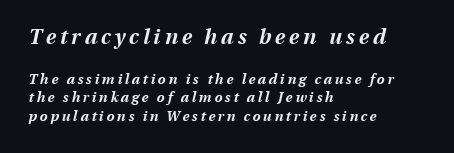
{"italic": "yes", "lean": "right", "slant_degrees": 13, "bold": "yes", "underline": "no", "align": "left", "line_spacing": "normal", "line_spacing_ratio": 1.33, "larger_block": "first", "size_ratio": 1.5, "glyph_px": 21}
